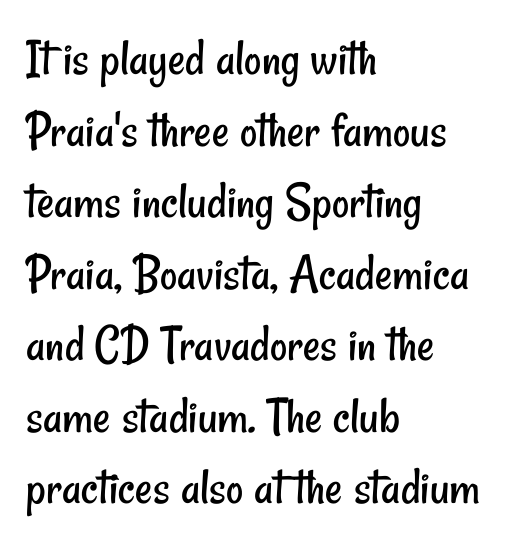
The image shows 53 px regular-weight, condensed sans-serif type; set left-aligned, normal line spacing (1.35x), normal letter spacing, not underlined; low stroke contrast and a small x-height.
